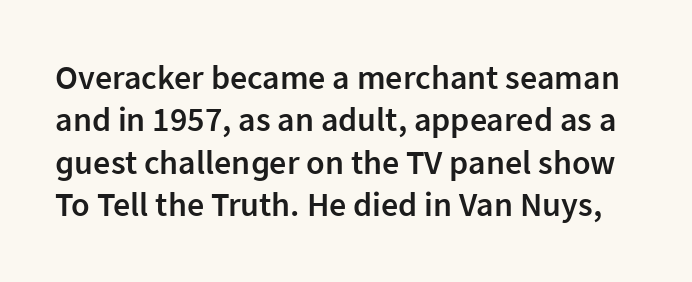
A typesetter would mark this as roman, not italic. What's the leading like? Ordinary, nothing unusual. Plain, unruled lines of type. The font is running at a semibold setting, under full bold. The face used here is proportionally spaced, like ordinary book or web type. Spacing between characters is what you'd get straight out of the box.
